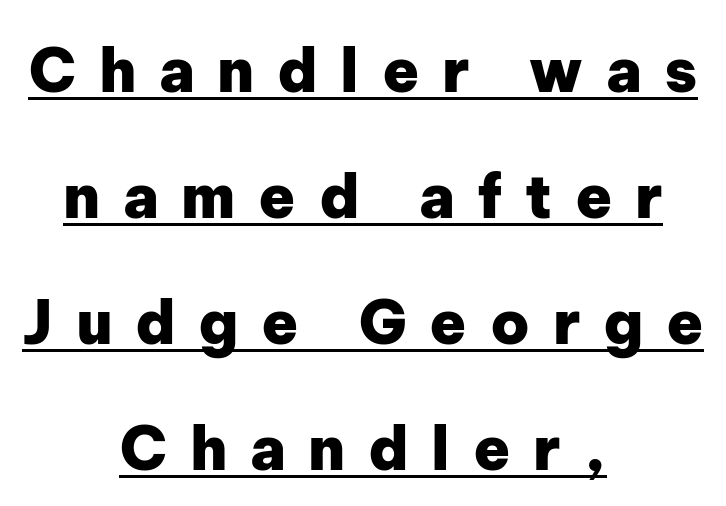
Q: Is the text bold? A: Yes.
Q: Is the text italic (slanted)? A: No, it is upright.
Q: Is the typeface a serif or a sans-serif typeface? A: Sans-serif.
Q: Is the text underlined? A: Yes.
Q: How is the paragraph aligned? A: Centered.
Q: Is the spacing between letters normal or unusually wide? A: Unusually wide.
Q: Is the spacing between lines tight, normal or loose? A: Loose.
Q: Width (condensed, normal, or wide)? A: Normal.
Q: Stroke contrast? A: Low.
Q: x-height? A: Medium.
Q: Monospaced? A: No.
